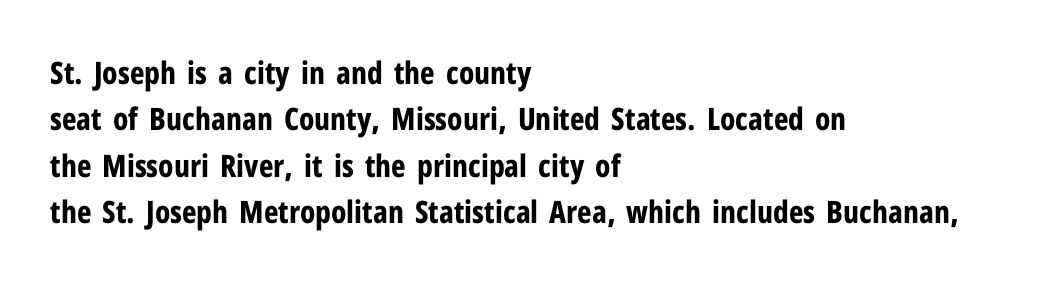
Q: Is the text bold? A: Yes.
Q: Is the text italic (slanted)? A: No, it is upright.
Q: Is the typeface a serif or a sans-serif typeface? A: Sans-serif.
Q: Is the text underlined? A: No.
Q: How is the paragraph aligned? A: Left-aligned.
Q: Is the spacing between letters normal or unusually wide? A: Normal.
Q: Is the spacing between lines tight, normal or loose? A: Normal.
Q: Width (condensed, normal, or wide)? A: Condensed.
Q: Stroke contrast? A: Low.
Q: x-height? A: Medium.
Q: Monospaced? A: No.
